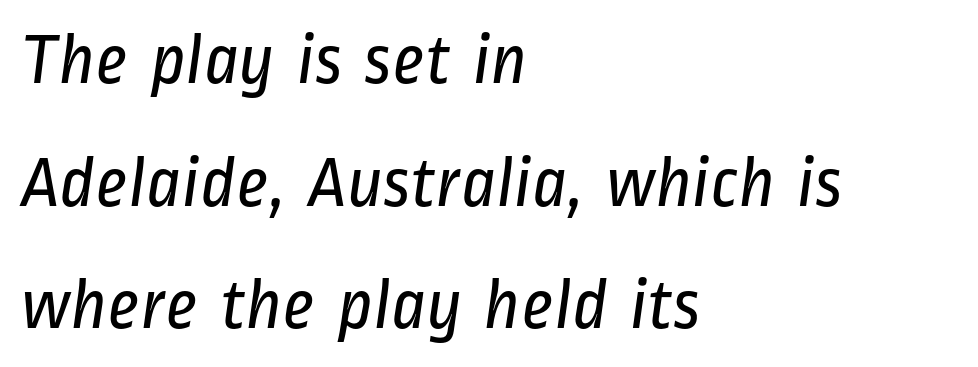
A typesetter would call this zero additional tracking. Here the designer chose a conventional face with non-uniform glyph widths. Words float on clear page, feet unadorned. Vertical stems look standard width or narrower in stroke.
